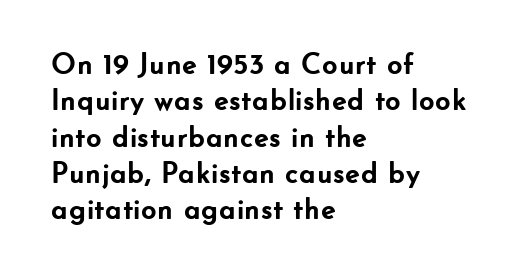
{"serif": "no", "italic": "no", "bold": "yes", "weight": "semibold", "width": "normal", "stroke_contrast": "low", "x_height": "small", "monospaced": "no", "underline": "no", "align": "left", "line_spacing_ratio": 1.21, "letter_spacing": "normal", "letter_spacing_em": 0.0, "glyph_px": 30}
